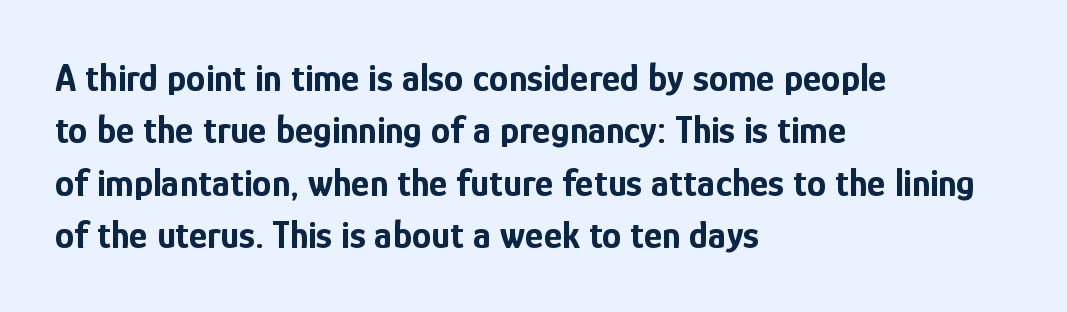
Q: Is the text bold? A: Yes.
Q: Is the text italic (slanted)? A: No, it is upright.
Q: Is the typeface a serif or a sans-serif typeface? A: Sans-serif.
Q: Is the text underlined? A: No.
Q: How is the paragraph aligned? A: Left-aligned.
Q: Is the spacing between letters normal or unusually wide? A: Normal.
Q: Is the spacing between lines tight, normal or loose? A: Normal.
Q: Width (condensed, normal, or wide)? A: Condensed.
Q: Stroke contrast? A: Low.
Q: x-height? A: Medium.
Q: Monospaced? A: No.
